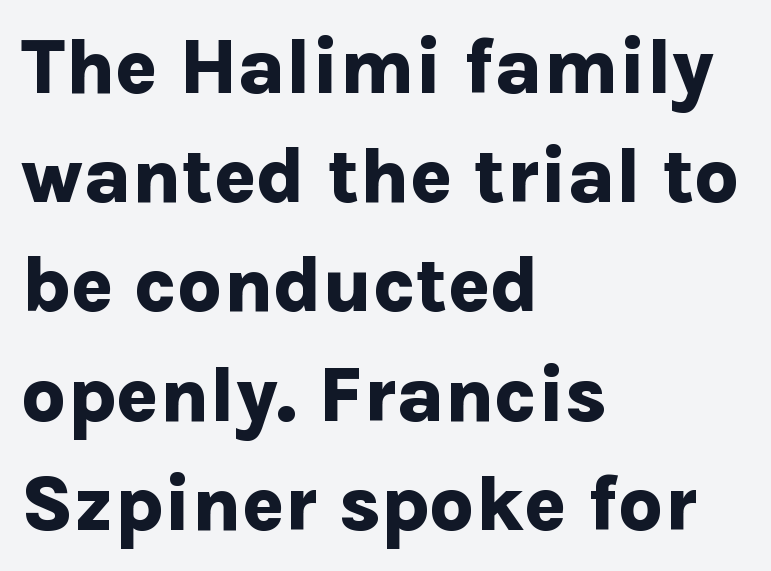
{"serif": "no", "italic": "no", "bold": "yes", "weight": "bold", "width": "normal", "stroke_contrast": "low", "x_height": "medium", "monospaced": "no", "underline": "no", "align": "left", "line_spacing": "normal", "line_spacing_ratio": 1.4, "letter_spacing": "normal", "letter_spacing_em": 0.0, "glyph_px": 78}
